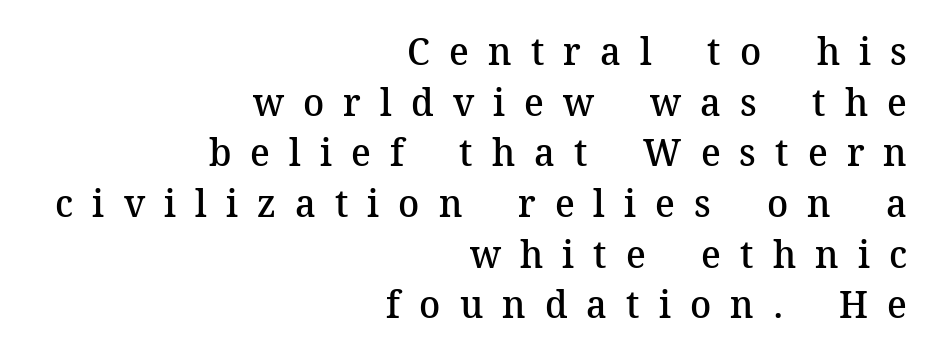
{"serif": "yes", "italic": "no", "bold": "semi", "weight": "semibold", "width": "normal", "stroke_contrast": "medium", "x_height": "medium", "monospaced": "no", "underline": "no", "align": "right", "line_spacing": "normal", "line_spacing_ratio": 1.3, "letter_spacing": "wide", "letter_spacing_em": 0.49, "glyph_px": 39}
